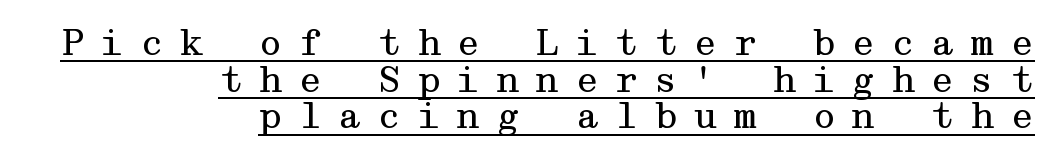
Q: Is the text bold? A: No.
Q: Is the text italic (slanted)? A: No, it is upright.
Q: Is the typeface a serif or a sans-serif typeface? A: Serif.
Q: Is the text underlined? A: Yes.
Q: How is the paragraph aligned? A: Right-aligned.
Q: Is the spacing between letters normal or unusually wide? A: Unusually wide.
Q: Is the spacing between lines tight, normal or loose? A: Tight.
Q: Width (condensed, normal, or wide)? A: Wide.
Q: Stroke contrast? A: Medium.
Q: x-height? A: Medium.
